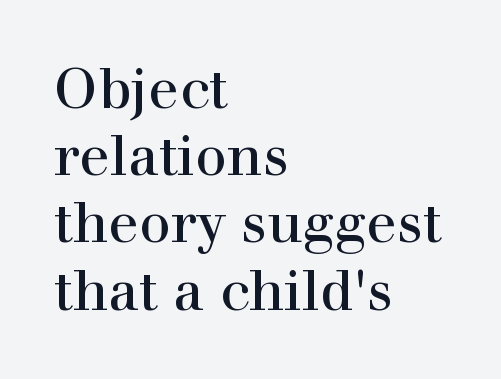
Each row of text sits above clean, open space. Caption: multi-line text, flush left, ragged right. Observe the ordinary spacing: letters are neighbours, not strangers. Here the designer chose a conventional face with non-uniform glyph widths. Every character sits straight up, as roman type does. Letterform terminals end in serifs throughout the passage.
